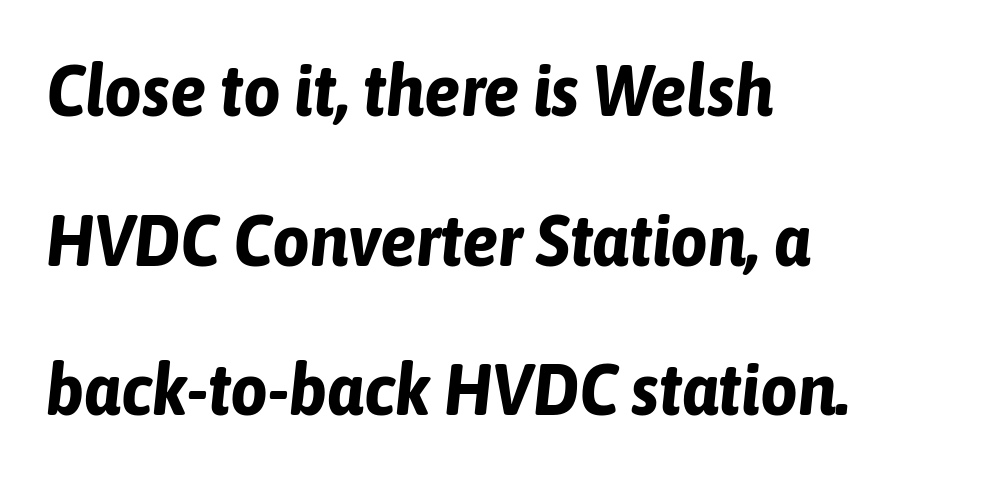
{"italic": "yes", "lean": "right", "slant_degrees": 6, "bold": "yes", "weight": "bold", "width": "condensed", "stroke_contrast": "low", "x_height": "medium", "monospaced": "no", "underline": "no", "align": "left", "line_spacing": "loose", "line_spacing_ratio": 2.05, "letter_spacing": "normal", "letter_spacing_em": 0.0, "glyph_px": 73}
